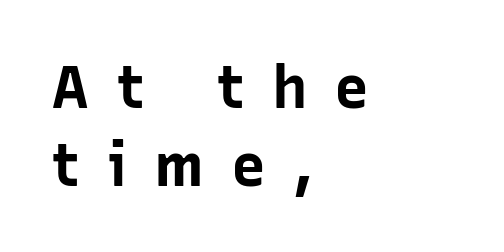
Q: Is the text bold? A: Yes.
Q: Is the text italic (slanted)? A: No, it is upright.
Q: Is the typeface a serif or a sans-serif typeface? A: Sans-serif.
Q: Is the text underlined? A: No.
Q: How is the paragraph aligned? A: Left-aligned.
Q: Is the spacing between letters normal or unusually wide? A: Unusually wide.
Q: Is the spacing between lines tight, normal or loose? A: Normal.
Q: Width (condensed, normal, or wide)? A: Normal.
Q: Stroke contrast? A: Low.
Q: x-height? A: Medium.
Q: Monospaced? A: No.
